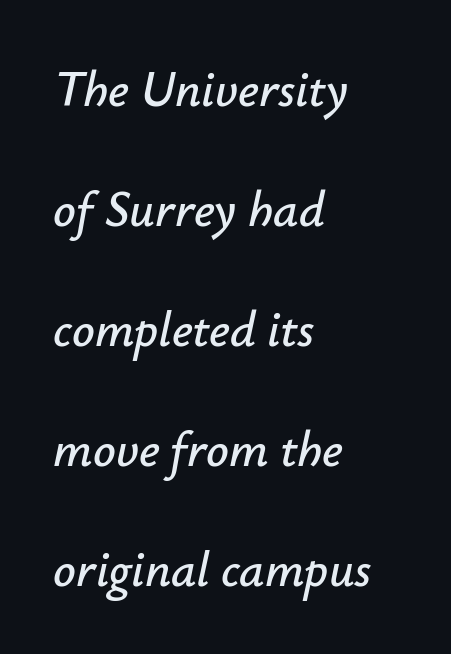
The image shows 50 px text type, italic (leaning right); set left-aligned, loose line spacing (2.4x), normal letter spacing, not underlined; low stroke contrast and a small x-height.
